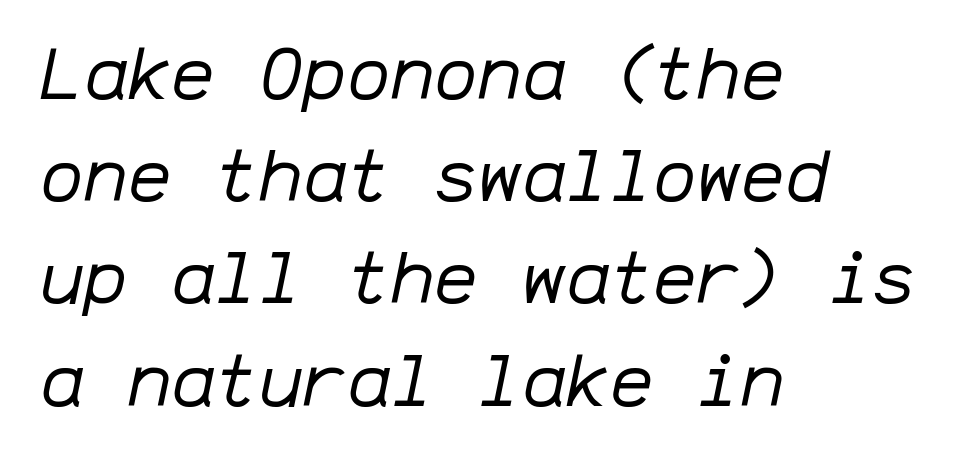
The image shows 73 px regular-weight type, italic (leaning right), monospaced; set left-aligned, normal line spacing (1.4x), normal letter spacing, not underlined; low stroke contrast and a medium x-height.
